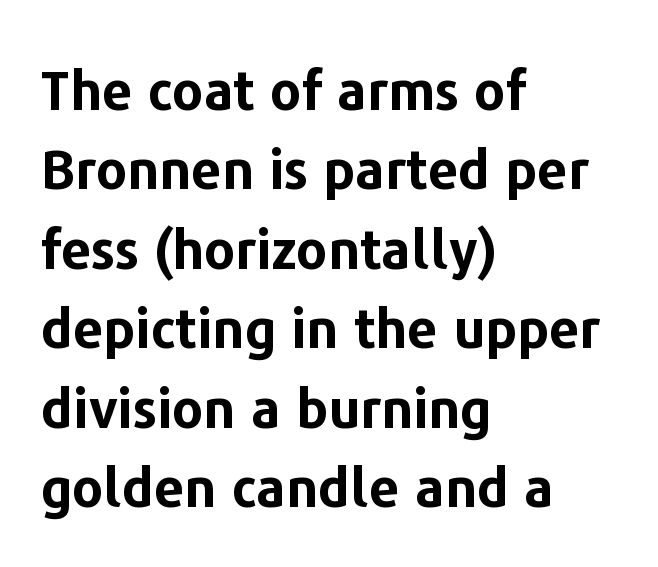
{"serif": "no", "italic": "no", "bold": "yes", "weight": "bold", "width": "normal", "stroke_contrast": "low", "x_height": "medium", "monospaced": "no", "underline": "no", "align": "left", "line_spacing": "normal", "line_spacing_ratio": 1.47, "letter_spacing": "normal", "letter_spacing_em": 0.0, "glyph_px": 54}
